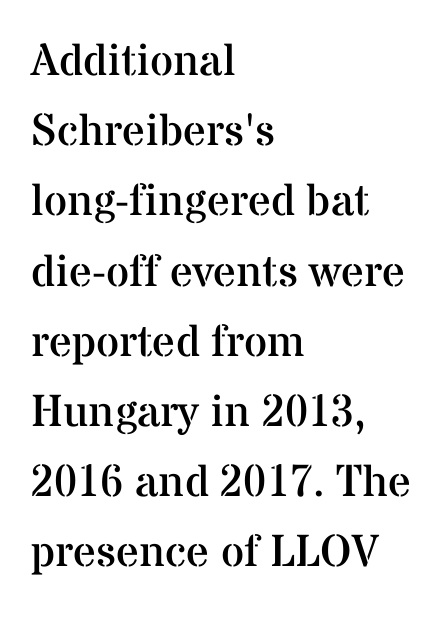
Quick note: underline off. This sample is left-justified, so line endings fall wherever the words run out. There is no visible air inserted between adjacent glyphs. This rendering employs a face with finishing strokes, i.e., a serif. Caption: face not bold, strokes unweighted.
